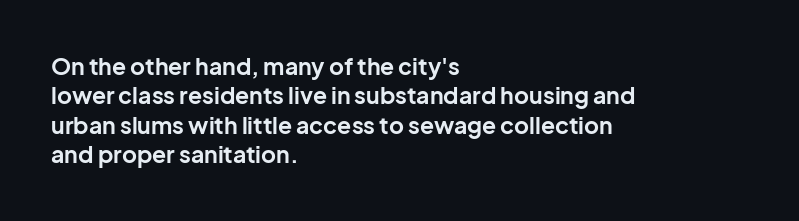
In terms of posture, this sample is upright. Whoever set this chose a conventional vertical rhythm. The space directly below the letters is spotless. A typesetter would call this zero additional tracking.
